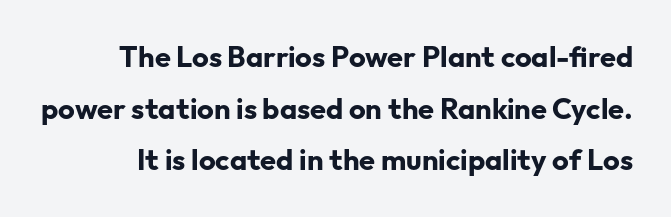
{"serif": "no", "italic": "no", "bold": "yes", "weight": "bold", "width": "normal", "stroke_contrast": "low", "x_height": "medium", "monospaced": "no", "underline": "no", "line_spacing_ratio": 1.78, "letter_spacing": "normal", "letter_spacing_em": 0.0, "glyph_px": 29}
